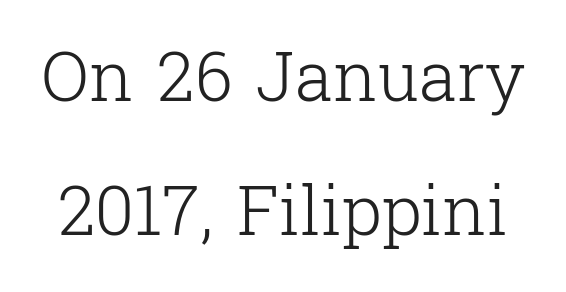
Ordinary non-slanted type is in use. Observe the ordinary spacing: letters are neighbours, not strangers. Compared with a typical body face, this is equally light or lighter still. The passage shown is typed in a proportional face where columns would drift. The text was rendered using a seriffed face with decorative stroke endings. A bare baseline throughout the passage.
